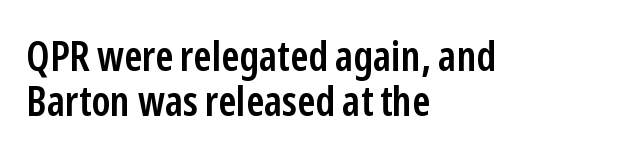
The image shows 42 px semibold, condensed sans-serif type, upright; set left-aligned, tight line spacing (1.06x), normal letter spacing, not underlined; low stroke contrast and a medium x-height.
